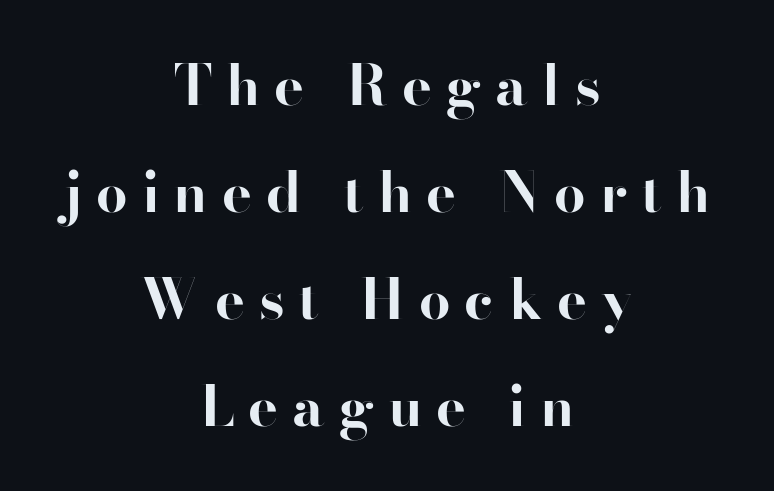
Q: Is the text bold? A: Yes.
Q: Is the text italic (slanted)? A: No, it is upright.
Q: Is the typeface a serif or a sans-serif typeface? A: Sans-serif.
Q: Is the text underlined? A: No.
Q: How is the paragraph aligned? A: Centered.
Q: Is the spacing between letters normal or unusually wide? A: Unusually wide.
Q: Is the spacing between lines tight, normal or loose? A: Loose.
Q: Width (condensed, normal, or wide)? A: Normal.
Q: Stroke contrast? A: High.
Q: x-height? A: Small.
Q: Monospaced? A: No.
